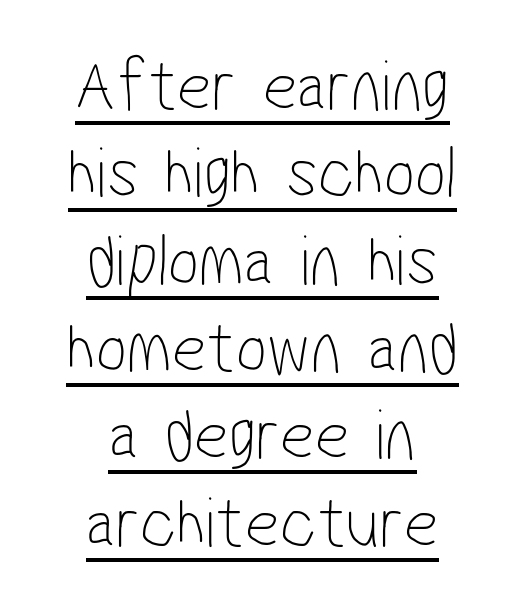
Q: Is the text bold? A: No.
Q: Is the typeface a serif or a sans-serif typeface? A: Sans-serif.
Q: Is the text underlined? A: Yes.
Q: How is the paragraph aligned? A: Centered.
Q: Is the spacing between letters normal or unusually wide? A: Normal.
Q: Width (condensed, normal, or wide)? A: Condensed.
Q: Stroke contrast? A: Low.
Q: x-height? A: Medium.
Q: Monospaced? A: No.
